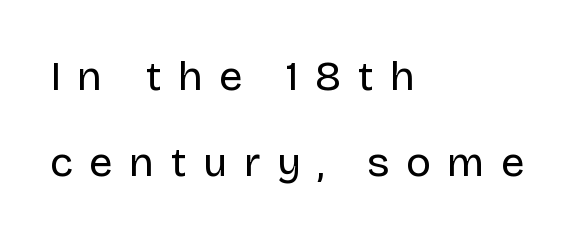
{"serif": "no", "italic": "no", "bold": "no", "weight": "regular", "width": "normal", "stroke_contrast": "low", "x_height": "large", "monospaced": "no", "underline": "no", "align": "left", "line_spacing": "loose", "line_spacing_ratio": 2.04, "letter_spacing": "wide", "letter_spacing_em": 0.39, "glyph_px": 42}
